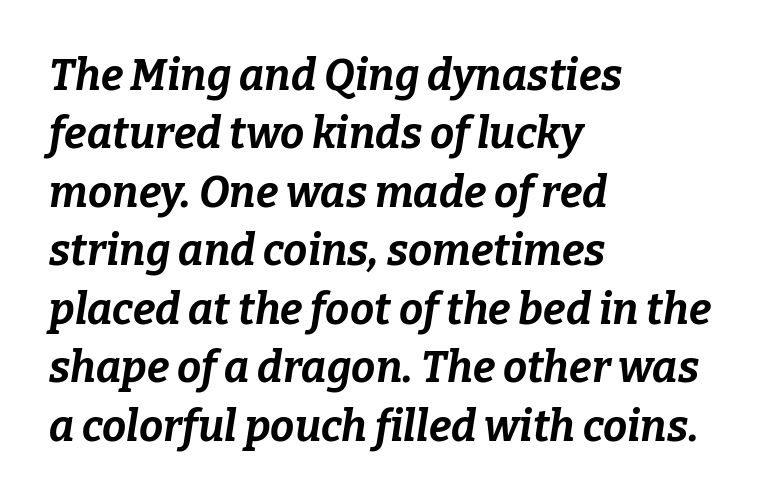
The image shows 43 px bold type, italic (leaning right); set left-aligned, normal line spacing (1.36x), normal letter spacing, not underlined; low stroke contrast and a medium x-height.
